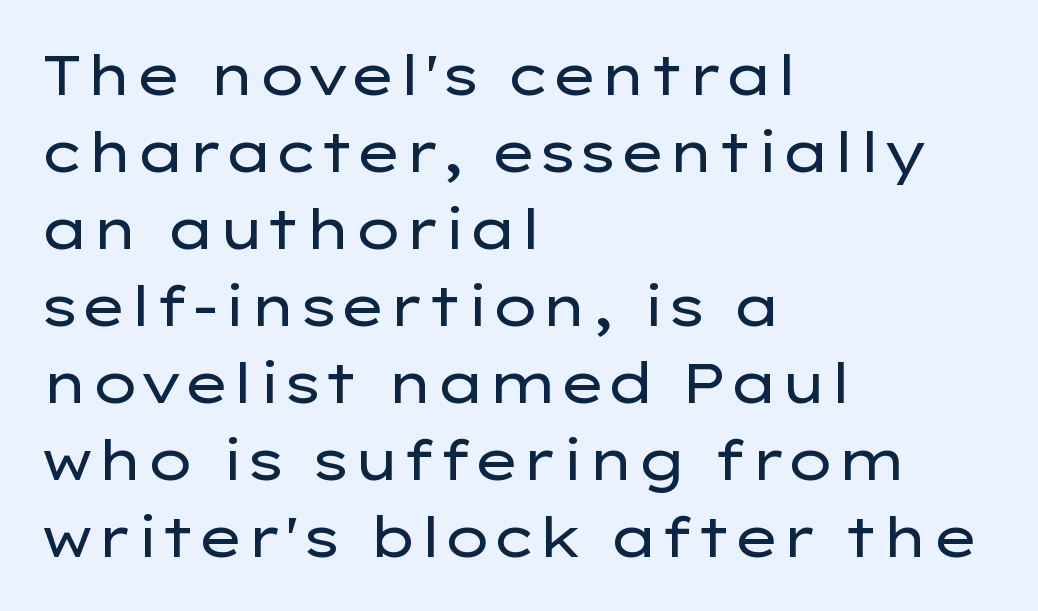
Q: Is the text bold? A: No.
Q: Is the text italic (slanted)? A: No, it is upright.
Q: Is the typeface a serif or a sans-serif typeface? A: Sans-serif.
Q: Is the text underlined? A: No.
Q: How is the paragraph aligned? A: Left-aligned.
Q: Is the spacing between letters normal or unusually wide? A: Normal.
Q: Is the spacing between lines tight, normal or loose? A: Normal.
Q: Width (condensed, normal, or wide)? A: Wide.
Q: Stroke contrast? A: Low.
Q: x-height? A: Medium.
Q: Monospaced? A: No.
